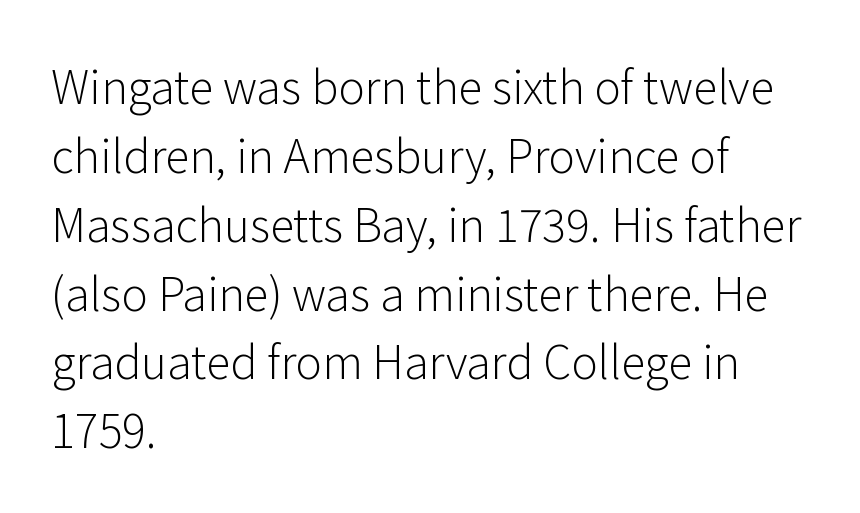
Is there much room between lines? A standard amount, neither cramped nor airy. The specimen omits any rule beneath the text block's lines. The passage shown is not bold in any degree. These lines are composed in type without serifs.
